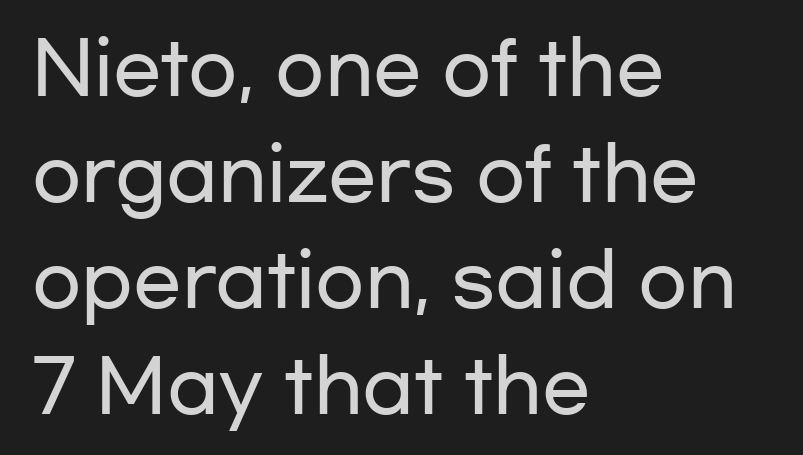
{"serif": "no", "italic": "no", "width": "wide", "stroke_contrast": "low", "x_height": "medium", "monospaced": "no", "underline": "no", "align": "left", "line_spacing": "normal", "line_spacing_ratio": 1.47, "letter_spacing": "normal", "letter_spacing_em": 0.0, "glyph_px": 72}
